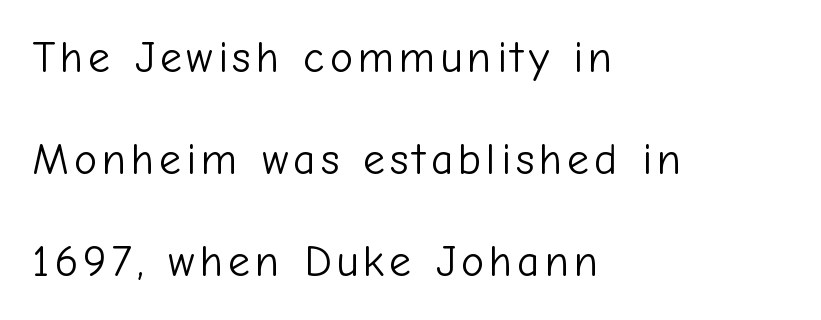
The image shows 44 px light sans-serif type, upright; set left-aligned, loose line spacing (2.32x), not underlined; low stroke contrast and a medium x-height.
